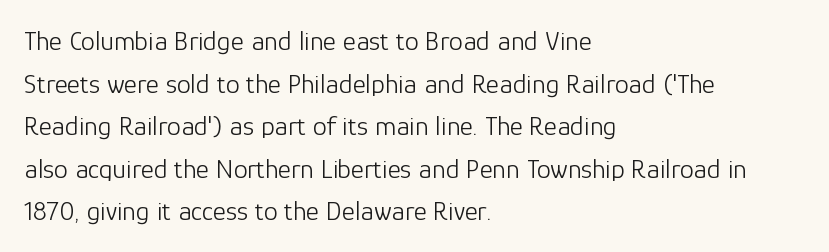
The image shows 28 px light sans-serif type, upright; set left-aligned, normal line spacing (1.52x), normal letter spacing, not underlined; low stroke contrast and a medium x-height.
